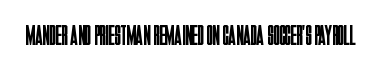
The image shows 28 px regular-weight, condensed sans-serif type, upright; set normal letter spacing, not underlined; low stroke contrast and a large x-height.
